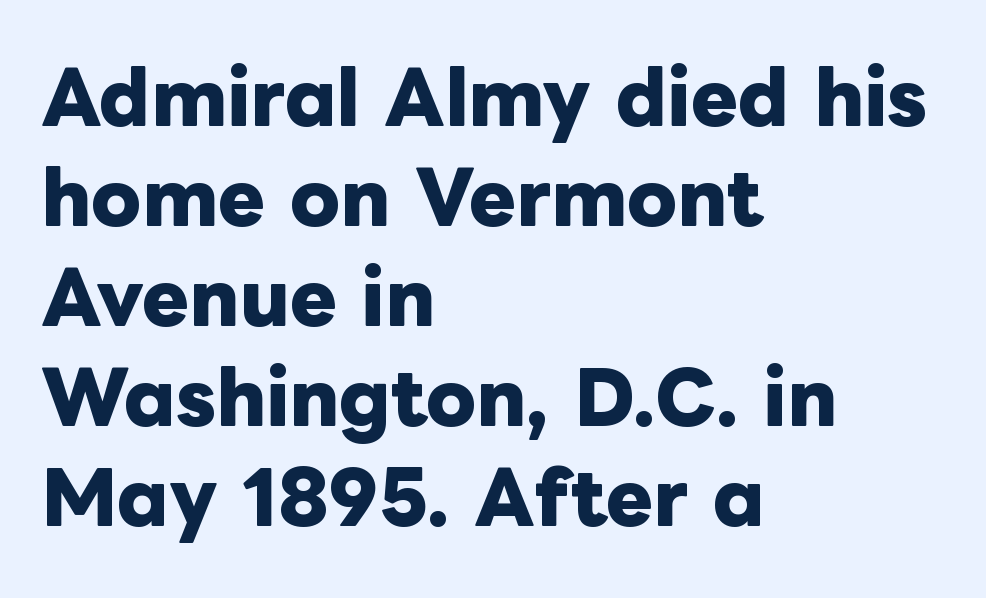
{"italic": "no", "bold": "yes", "weight": "heavy", "width": "normal", "stroke_contrast": "low", "x_height": "medium", "monospaced": "no", "underline": "no", "align": "left", "line_spacing": "normal", "line_spacing_ratio": 1.41, "letter_spacing": "normal", "letter_spacing_em": 0.0, "glyph_px": 71}
